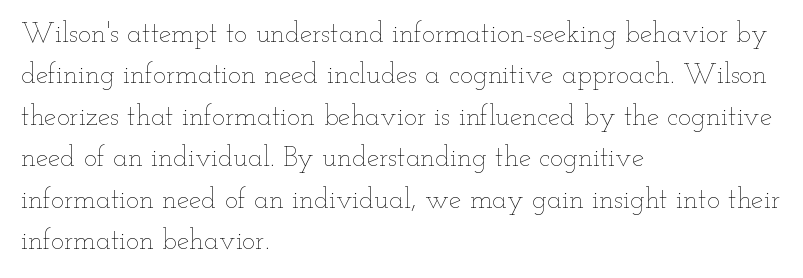
A typesetter would call this proportional, since set widths differ per character. Honestly, there is no underline to notice here at all. This block has exactly the height ordinary leading produces. Reading down the block, your eye returns to a fixed left position each line.
